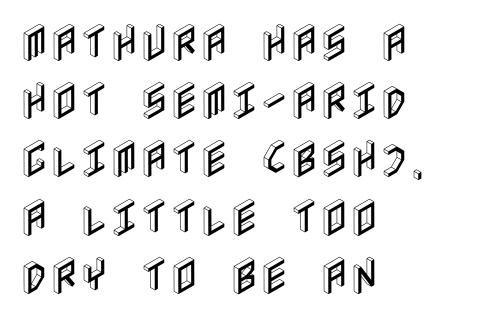
The image shows 41 px condensed type, upright; set left-aligned, normal line spacing (1.42x), normal letter spacing, not underlined; a large x-height.
